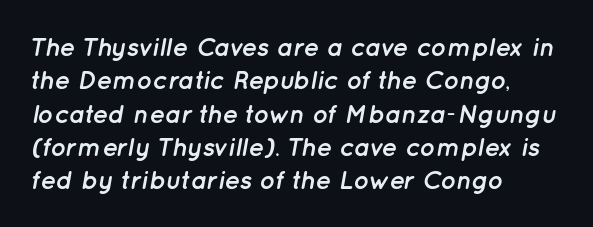
The image shows 26 px bold type, italic (leaning right); set left-aligned, normal line spacing (1.28x), normal letter spacing, not underlined.
